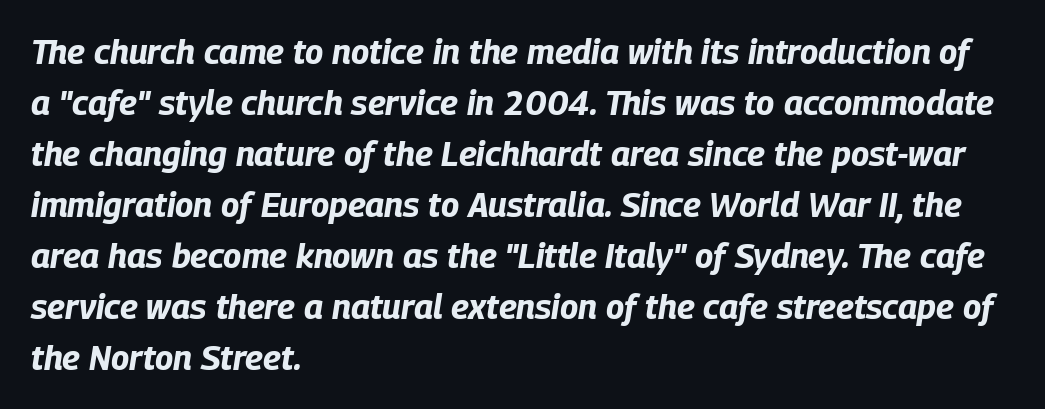
The image shows 34 px bold, condensed type, italic (leaning right); set left-aligned, normal line spacing (1.5x), normal letter spacing, not underlined; low stroke contrast and a large x-height.
